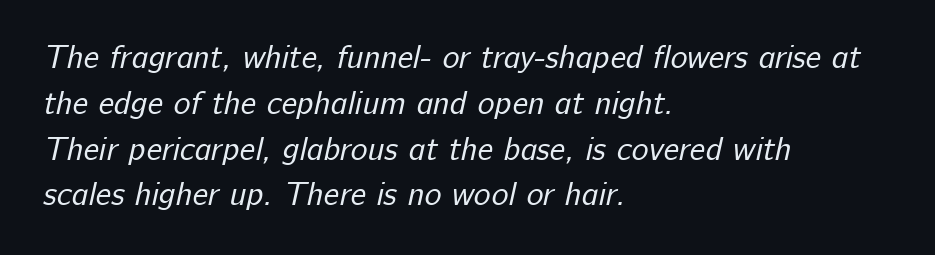
The image shows 32 px regular-weight sans-serif type; set left-aligned, normal line spacing (1.43x), normal letter spacing, not underlined; low stroke contrast and a medium x-height.
